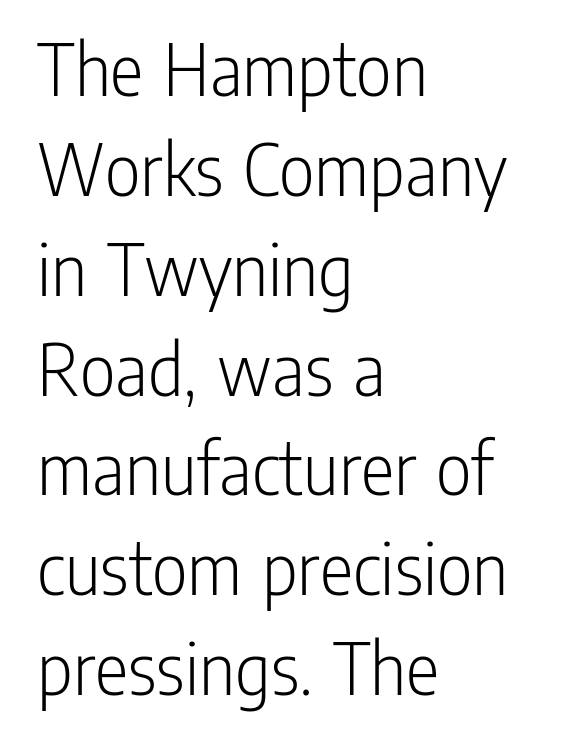
{"serif": "no", "italic": "no", "bold": "no", "weight": "light", "width": "condensed", "stroke_contrast": "low", "x_height": "medium", "monospaced": "no", "underline": "no", "align": "left", "line_spacing": "normal", "line_spacing_ratio": 1.28, "letter_spacing": "normal", "letter_spacing_em": 0.0, "glyph_px": 78}
